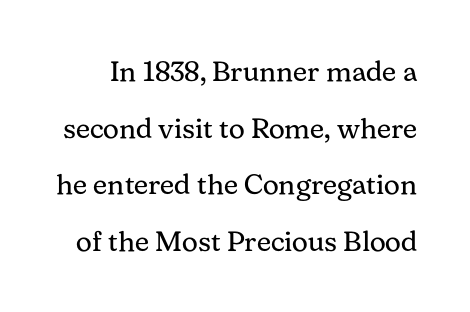
The letters sit at their default tracking, neither squeezed nor spread. The strokes are not fattened; the text isn't bold. These lines are composed in type with serifs. Each row of text sits above clean, open space. Each new line begins a long way beneath the previous one. A typesetter would call this proportional, since set widths differ per character.
